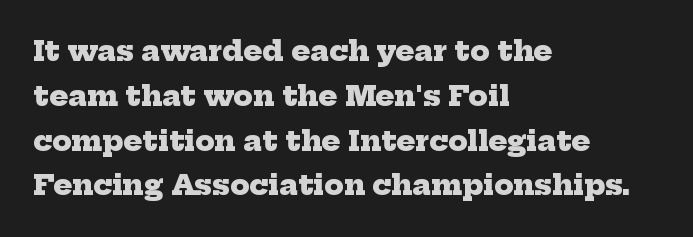
Q: Is the text bold? A: Yes.
Q: Is the typeface a serif or a sans-serif typeface? A: Serif.
Q: Is the text underlined? A: No.
Q: How is the paragraph aligned? A: Left-aligned.
Q: Is the spacing between letters normal or unusually wide? A: Normal.
Q: Is the spacing between lines tight, normal or loose? A: Normal.
Q: Width (condensed, normal, or wide)? A: Normal.
Q: Stroke contrast? A: Low.
Q: x-height? A: Medium.
Q: Monospaced? A: No.
